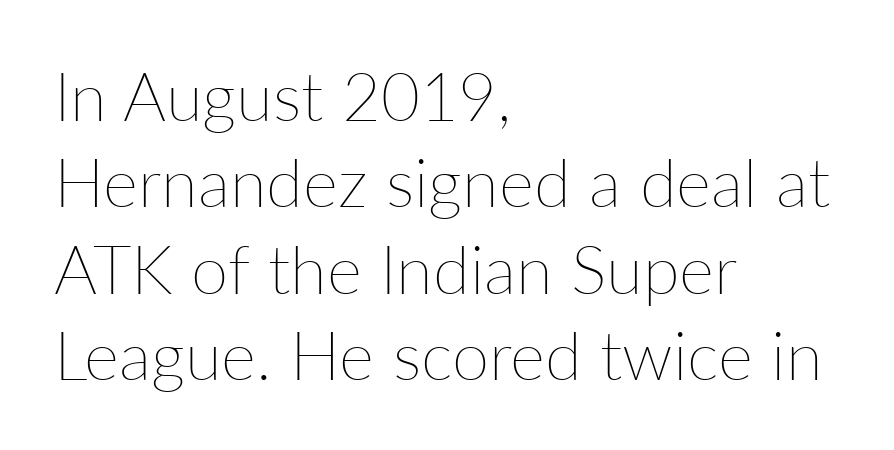
{"italic": "no", "bold": "no", "weight": "thin", "width": "normal", "stroke_contrast": "low", "x_height": "medium", "monospaced": "no", "underline": "no", "align": "left", "line_spacing": "normal", "line_spacing_ratio": 1.29, "letter_spacing": "normal", "letter_spacing_em": 0.0, "glyph_px": 67}
